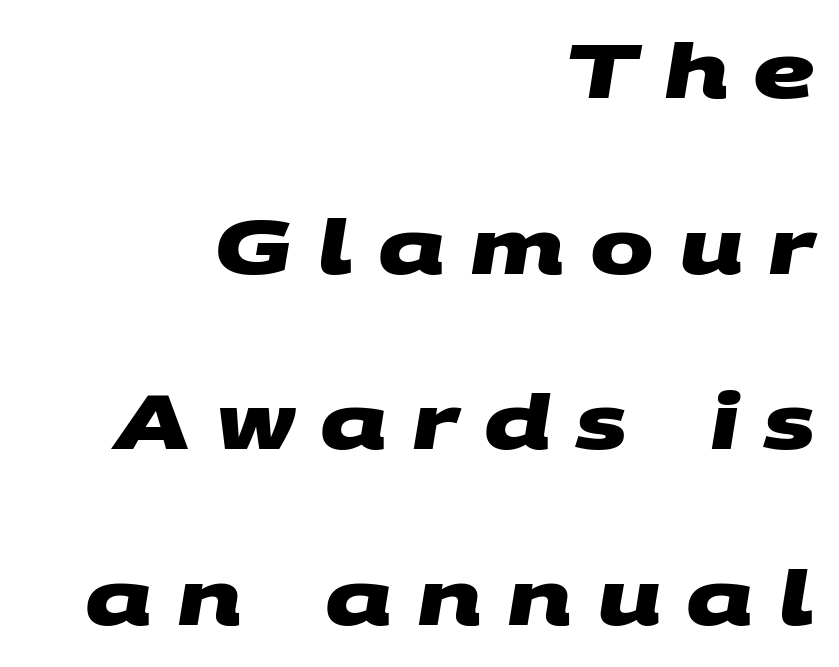
The image shows 76 px heavy, wide sans-serif type; set right-aligned, loose line spacing (2.31x), unusually wide letter spacing (+0.33 em), not underlined; medium stroke contrast and a large x-height.
